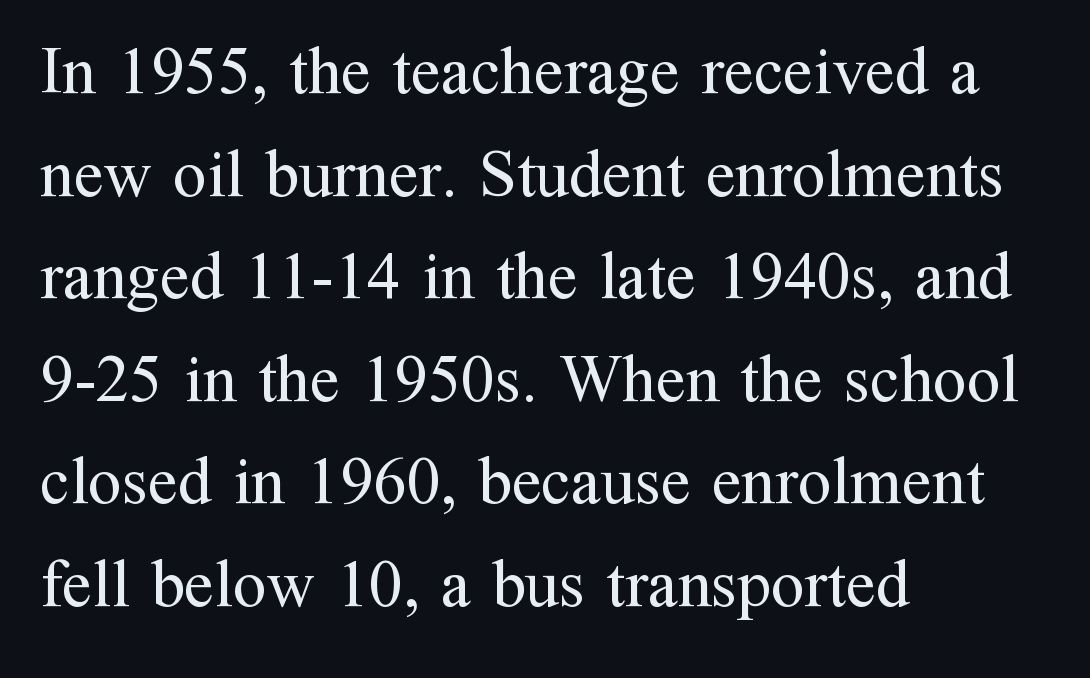
{"serif": "yes", "italic": "no", "bold": "no", "weight": "regular", "width": "normal", "stroke_contrast": "medium", "x_height": "medium", "monospaced": "no", "underline": "no", "align": "left", "line_spacing": "normal", "line_spacing_ratio": 1.53, "letter_spacing": "normal", "letter_spacing_em": 0.0, "glyph_px": 67}
